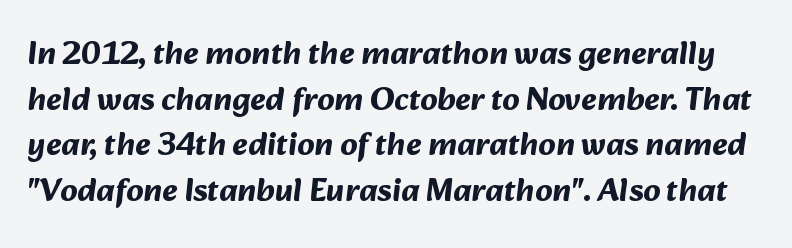
{"serif": "no", "bold": "yes", "weight": "bold", "width": "normal", "stroke_contrast": "medium", "x_height": "medium", "monospaced": "no", "underline": "no", "line_spacing": "normal", "line_spacing_ratio": 1.38, "letter_spacing": "normal", "letter_spacing_em": 0.0, "glyph_px": 33}
